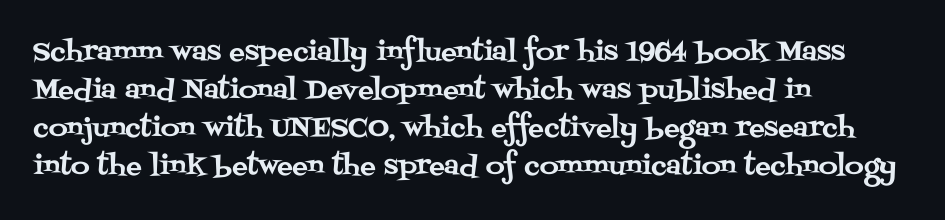
{"italic": "no", "underline": "no", "align": "left", "line_spacing": "normal", "line_spacing_ratio": 1.46, "letter_spacing": "normal", "letter_spacing_em": 0.0, "glyph_px": 26}
